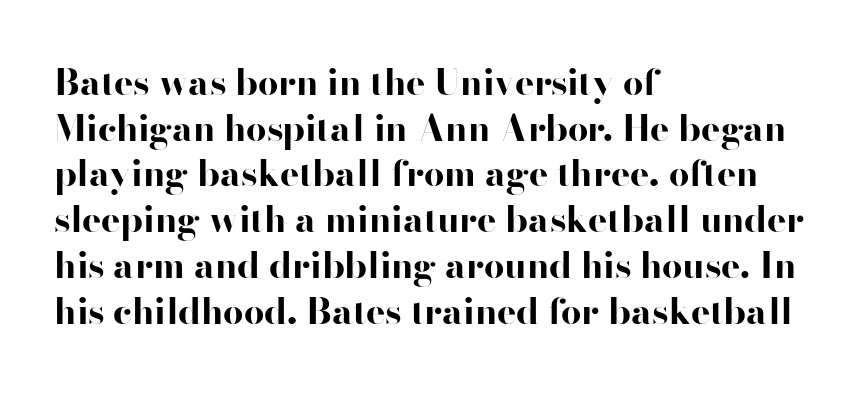
Q: Is the text bold? A: Yes.
Q: Is the text italic (slanted)? A: No, it is upright.
Q: Is the typeface a serif or a sans-serif typeface? A: Sans-serif.
Q: Is the text underlined? A: No.
Q: How is the paragraph aligned? A: Left-aligned.
Q: Is the spacing between letters normal or unusually wide? A: Normal.
Q: Is the spacing between lines tight, normal or loose? A: Normal.
Q: Width (condensed, normal, or wide)? A: Wide.
Q: Stroke contrast? A: High.
Q: x-height? A: Small.
Q: Monospaced? A: No.
